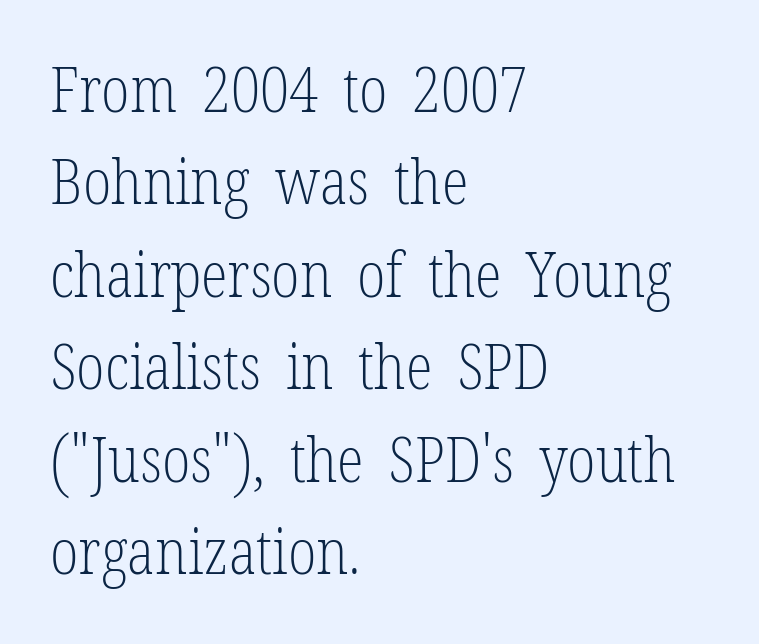
{"serif": "yes", "italic": "no", "bold": "no", "weight": "light", "width": "condensed", "stroke_contrast": "low", "x_height": "medium", "monospaced": "no", "underline": "no", "align": "left", "line_spacing": "normal", "line_spacing_ratio": 1.49, "letter_spacing": "normal", "letter_spacing_em": 0.0, "glyph_px": 62}
